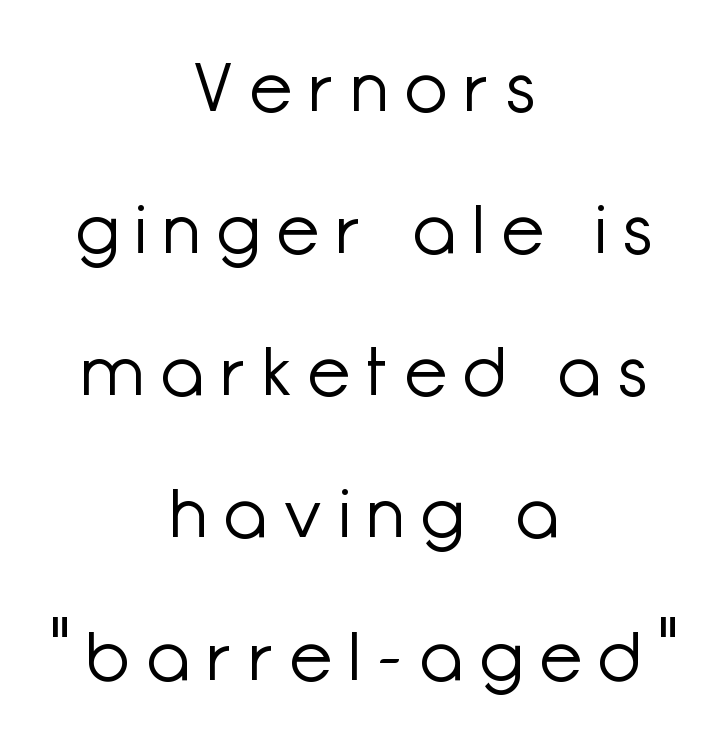
{"serif": "no", "italic": "no", "bold": "no", "weight": "light", "width": "normal", "stroke_contrast": "low", "x_height": "medium", "monospaced": "no", "underline": "no", "align": "center", "line_spacing": "loose", "line_spacing_ratio": 2.06, "letter_spacing": "wide", "letter_spacing_em": 0.26, "glyph_px": 69}
